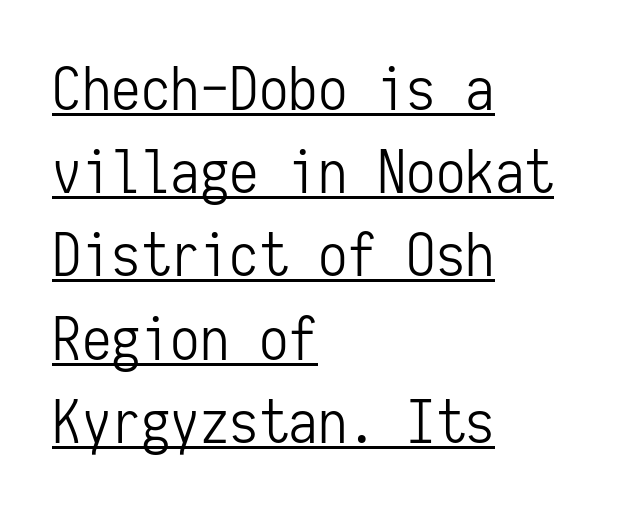
Q: Is the text bold? A: No.
Q: Is the text italic (slanted)? A: No, it is upright.
Q: Is the typeface a serif or a sans-serif typeface? A: Sans-serif.
Q: Is the text underlined? A: Yes.
Q: How is the paragraph aligned? A: Left-aligned.
Q: Is the spacing between letters normal or unusually wide? A: Normal.
Q: Is the spacing between lines tight, normal or loose? A: Normal.
Q: Width (condensed, normal, or wide)? A: Condensed.
Q: Stroke contrast? A: Low.
Q: x-height? A: Medium.
Q: Monospaced? A: Yes.
